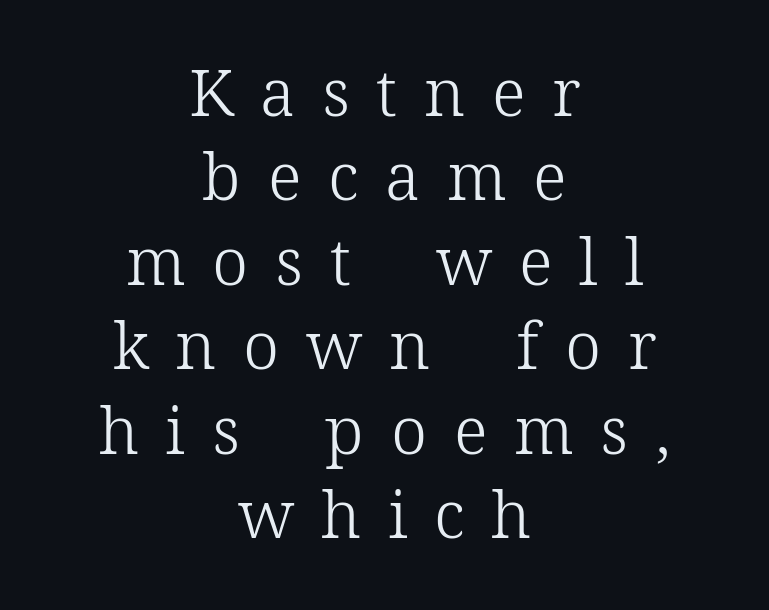
{"serif": "yes", "italic": "no", "bold": "no", "weight": "light", "width": "normal", "stroke_contrast": "low", "x_height": "medium", "monospaced": "no", "underline": "no", "align": "center", "line_spacing": "normal", "line_spacing_ratio": 1.3, "letter_spacing": "wide", "letter_spacing_em": 0.41, "glyph_px": 65}
